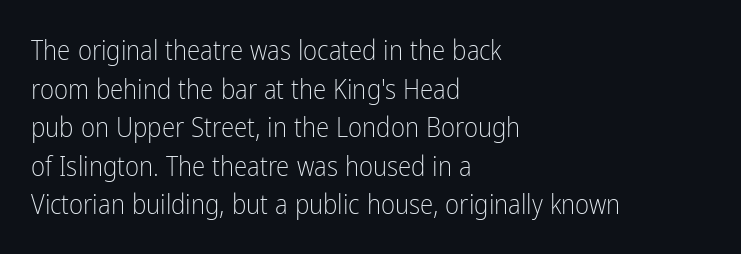
Stroke thickness stays within the range of a standard reading face or lighter. Notice how descenders clear the ascenders below comfortably — that's standard leading. There is no visible air inserted between adjacent glyphs. Casual observation: everything's shoved over to the left. The specimen omits any rule beneath the text block's lines. The letters stand straight up with perfectly vertical stems.
